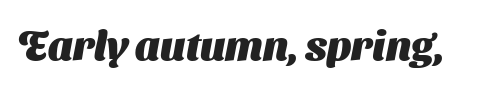
{"serif": "no", "bold": "yes", "weight": "heavy", "width": "normal", "stroke_contrast": "medium", "x_height": "medium", "monospaced": "no", "underline": "no", "letter_spacing": "normal", "letter_spacing_em": 0.0, "glyph_px": 41}
